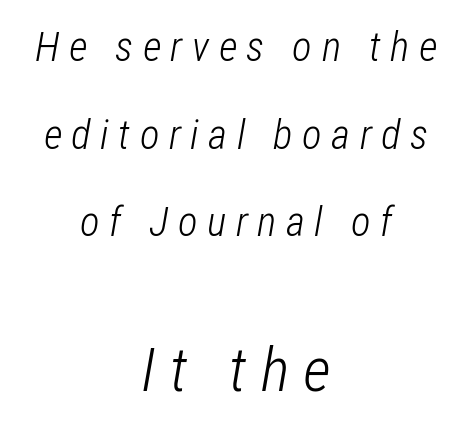
The image shows 61 px light, condensed type, italic (leaning right); set centered, loose line spacing (2.14x), unusually wide letter spacing (+0.23 em), not underlined; the second (bottom) block is 1.49x larger; low stroke contrast and a medium x-height.
